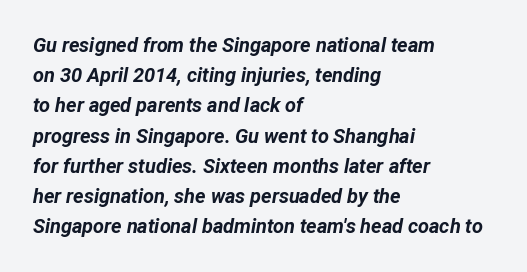
The image shows 20 px bold type, italic (leaning right); set left-aligned, normal line spacing (1.51x), normal letter spacing, not underlined.
